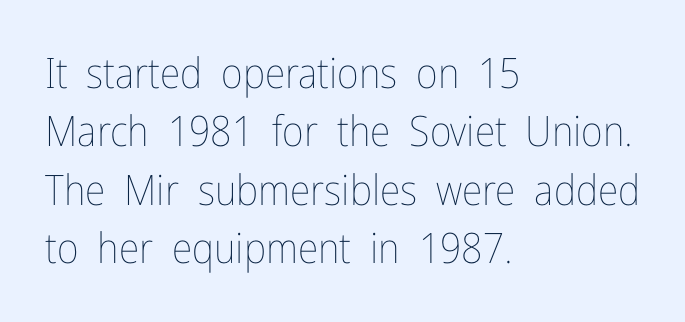
{"italic": "no", "bold": "no", "weight": "thin", "width": "condensed", "stroke_contrast": "low", "x_height": "medium", "monospaced": "no", "underline": "no", "align": "left", "line_spacing": "normal", "line_spacing_ratio": 1.39, "letter_spacing": "normal", "letter_spacing_em": 0.0, "glyph_px": 42}
